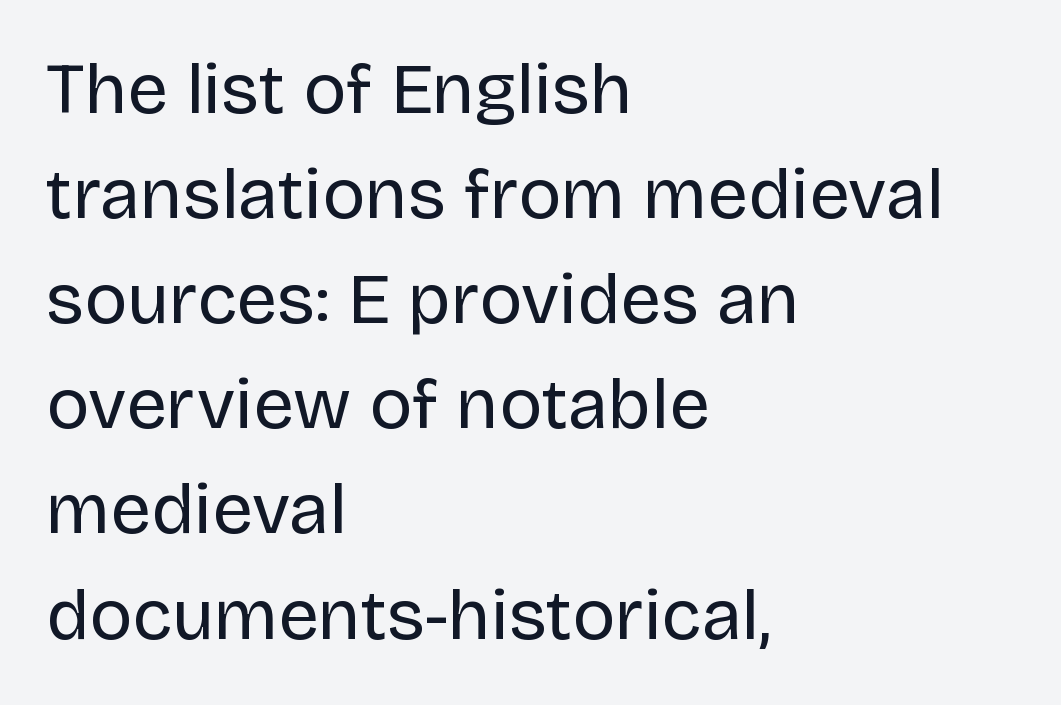
{"serif": "no", "italic": "no", "bold": "no", "weight": "regular", "width": "normal", "stroke_contrast": "low", "x_height": "large", "monospaced": "no", "underline": "no", "align": "left", "line_spacing": "normal", "line_spacing_ratio": 1.46, "letter_spacing": "normal", "letter_spacing_em": 0.0, "glyph_px": 72}
